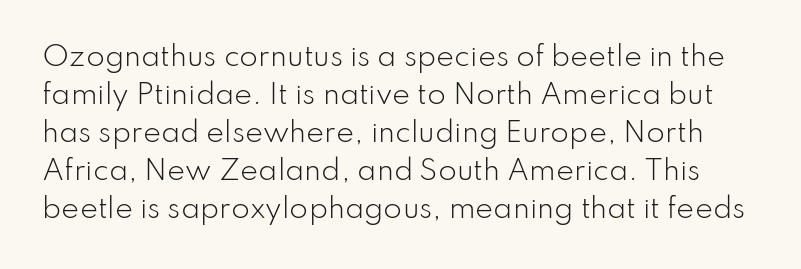
{"italic": "no", "bold": "no", "underline": "no", "line_spacing": "normal", "line_spacing_ratio": 1.41, "letter_spacing": "normal", "letter_spacing_em": 0.0, "glyph_px": 27}
